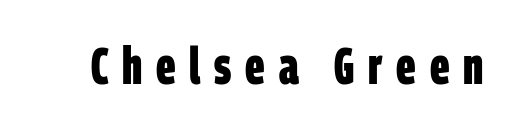
The horizontal fit of the characters is loose and conspicuously gappy. Underlining? Definitely not there. Looks like regular typesetting: each glyph gets only the width it needs. Is this a sans? Yes — the strokes have no serifs.
